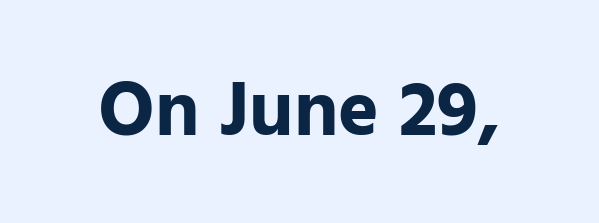
The tracking reads as untouched default to a designer's eye. The typeface chosen for these lines omits serifs. Looks like regular typesetting: each glyph gets only the width it needs. Set as a true bold cut, around the 700 mark.
